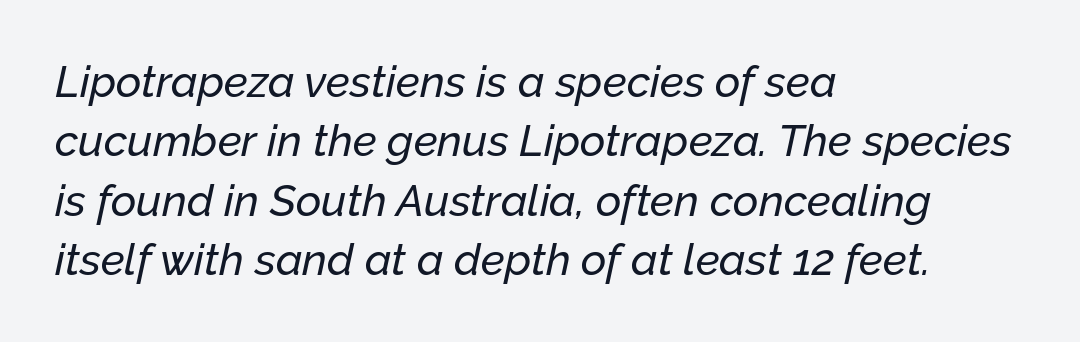
The horizontal fit of the characters is conventional and even. The rendering uses natural spacing where letterforms have individual widths. Any mark beneath the type? The region is blank. Compared with a centered layout, this one pins lines to the left instead. These lines sit exactly where default settings would place them. The whole block is typeset with a tilt.
